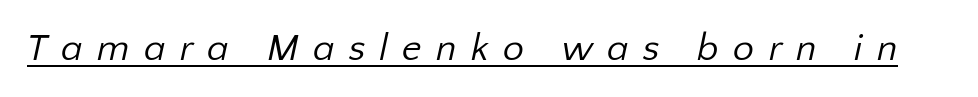
The glyphs in this specimen are sans serif. Is the letter spacing exaggerated? Yes — the characters are pushed far apart. Stems and bowls with no extra thickness — not bold. These lines are rendered in a variable-pitch font.
